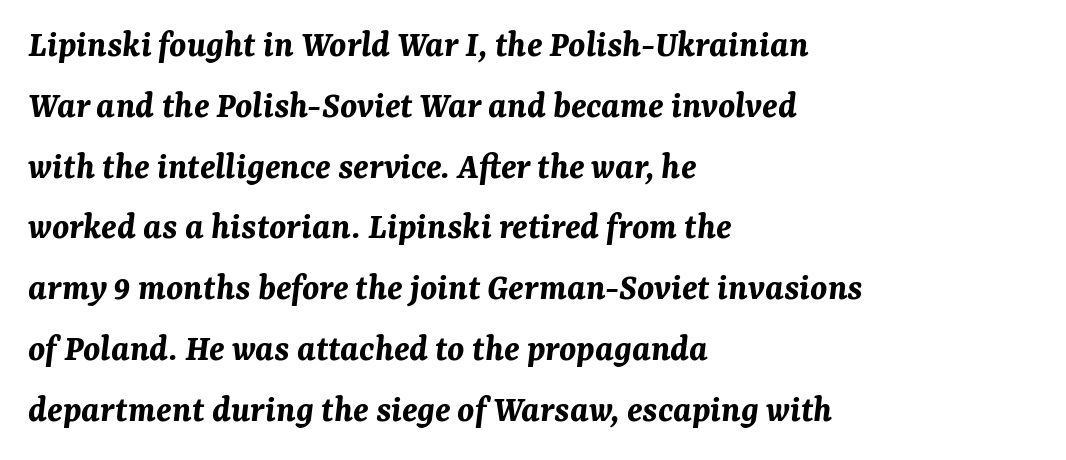
Q: Is the text bold? A: Yes.
Q: Is the text italic (slanted)? A: Yes, it leans right by about 7 degrees.
Q: Is the text underlined? A: No.
Q: How is the paragraph aligned? A: Left-aligned.
Q: Is the spacing between letters normal or unusually wide? A: Normal.
Q: Is the spacing between lines tight, normal or loose? A: Normal.
Q: Width (condensed, normal, or wide)? A: Normal.
Q: Stroke contrast? A: Medium.
Q: x-height? A: Medium.
Q: Monospaced? A: No.
